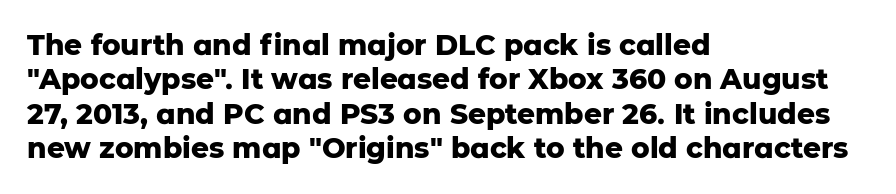
Anything drawn beneath the words? Only blank space. Words appear dense and cohesive because spacing is normal. Regarding serifs, this sample does without them. Line starts are locked; line ends wander.
